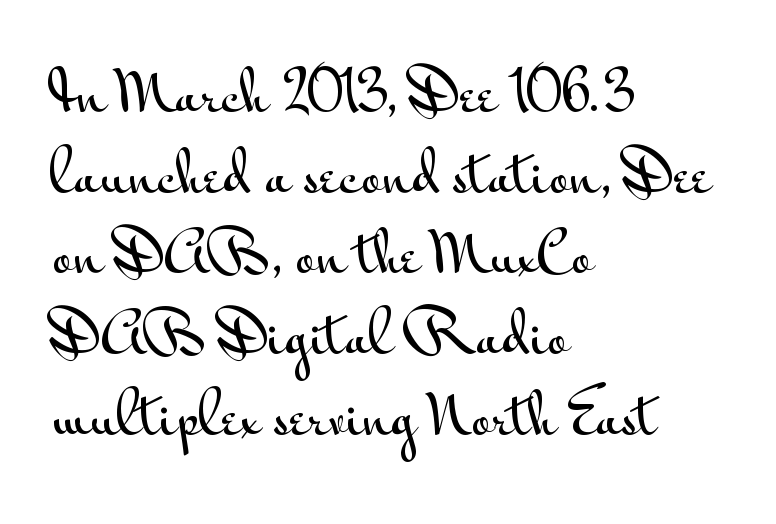
The letterforms sit shoulder to shoulder at normal distance. The passage shown is typed in a proportional face where columns would drift. The typesetter chose a ragged-right arrangement here. Unlike a traditional serif, this face leaves its strokes unadorned. Rule under the text: the space is simply empty.
